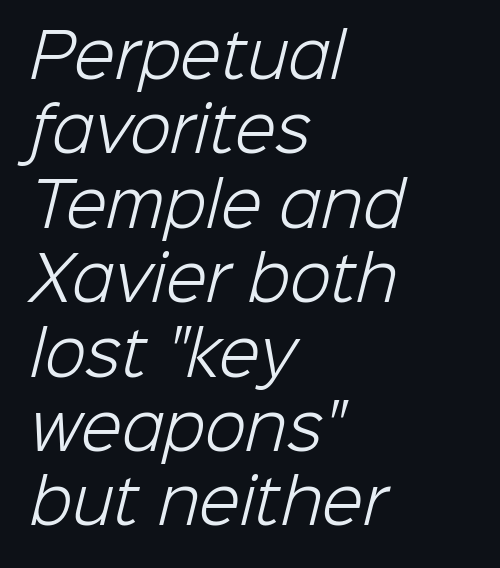
{"serif": "no", "bold": "no", "weight": "light", "width": "normal", "stroke_contrast": "low", "x_height": "medium", "monospaced": "no", "underline": "no", "align": "left", "line_spacing_ratio": 1.24, "letter_spacing": "normal", "letter_spacing_em": 0.0, "glyph_px": 60}
